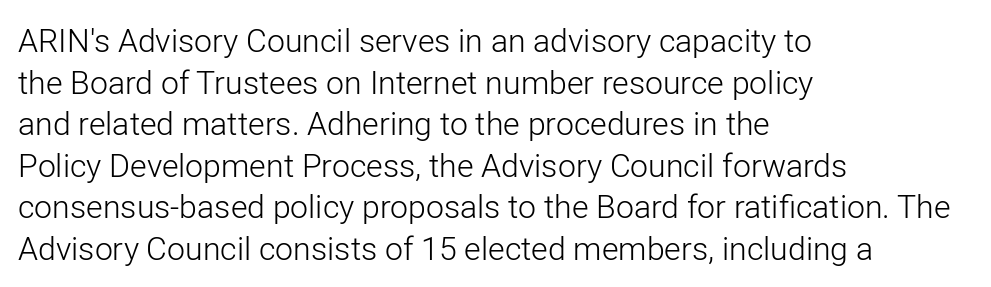
{"serif": "no", "italic": "no", "bold": "no", "weight": "light", "width": "normal", "stroke_contrast": "low", "x_height": "medium", "monospaced": "no", "underline": "no", "align": "left", "line_spacing": "normal", "line_spacing_ratio": 1.3, "letter_spacing": "normal", "letter_spacing_em": 0.0, "glyph_px": 32}
